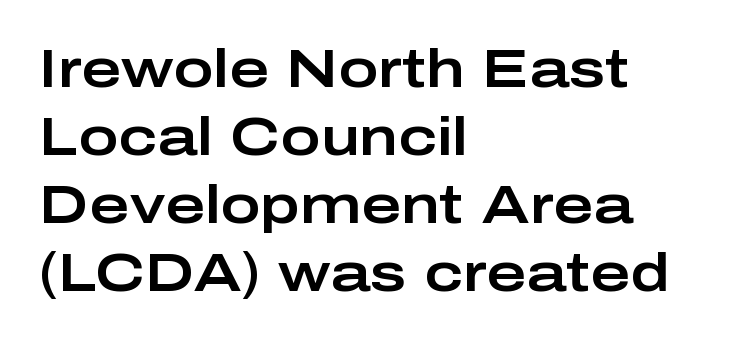
Q: Is the text italic (slanted)? A: No, it is upright.
Q: Is the typeface a serif or a sans-serif typeface? A: Sans-serif.
Q: Is the text underlined? A: No.
Q: How is the paragraph aligned? A: Left-aligned.
Q: Is the spacing between letters normal or unusually wide? A: Normal.
Q: Is the spacing between lines tight, normal or loose? A: Normal.
Q: Width (condensed, normal, or wide)? A: Wide.
Q: Stroke contrast? A: Low.
Q: x-height? A: Medium.
Q: Monospaced? A: No.
